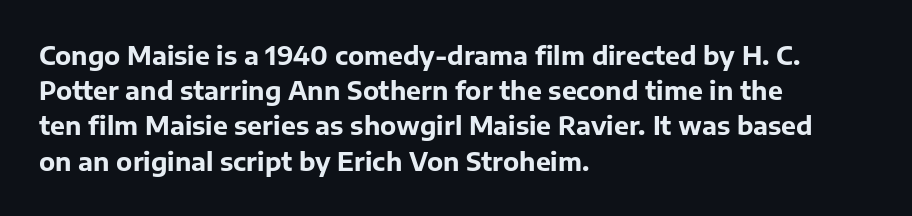
Q: Is the text bold? A: Yes.
Q: Is the text italic (slanted)? A: No, it is upright.
Q: Is the text underlined? A: No.
Q: How is the paragraph aligned? A: Left-aligned.
Q: Is the spacing between letters normal or unusually wide? A: Normal.
Q: Is the spacing between lines tight, normal or loose? A: Normal.
